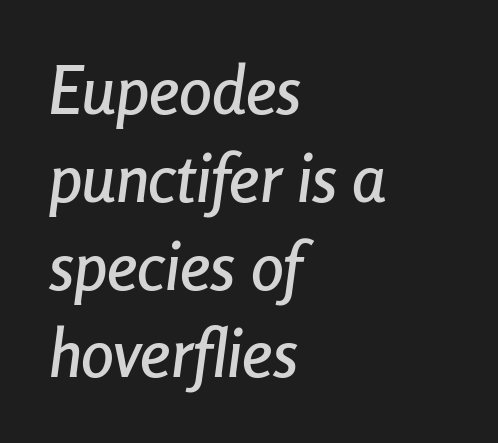
Check under the words: just untouched page. If you drew a line through each stem, it would be angled. This sample has the flowing, uneven cadence of proportional lettering. The rag falls on the right side of this text block. The tracking reads as untouched default to a designer's eye. If you measured baseline to baseline, you'd find a middling distance.
